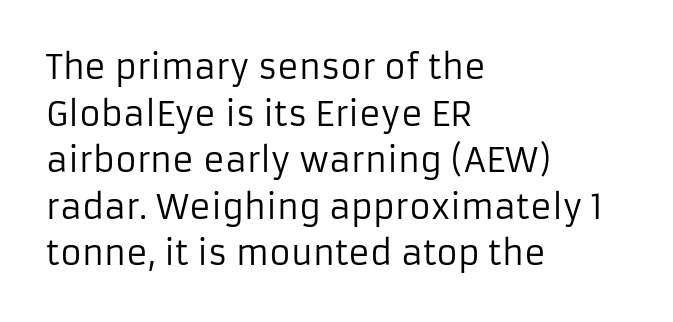
The image shows 33 px regular-weight sans-serif type, upright; set left-aligned, normal line spacing (1.41x), normal letter spacing, not underlined; low stroke contrast and a medium x-height.
